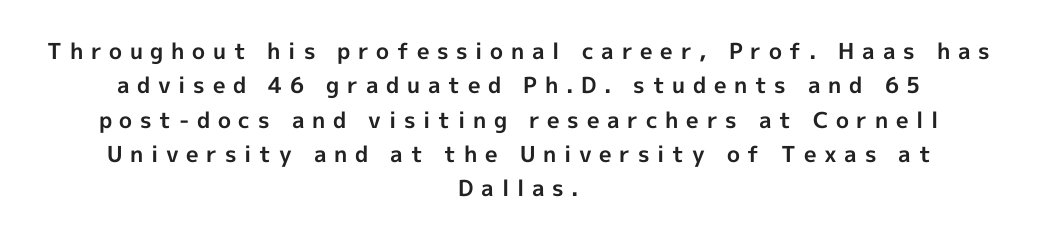
Do the letters lean? They stand straight. Its strokes are broad and dark, the hallmark of bold type. The paragraph has two soft edges and a firm central axis. The string is rendered with underlining switched off. There is plenty of visible air inserted between adjacent glyphs. Reading down the column, the eye jumps a familiar distance to each next line.
